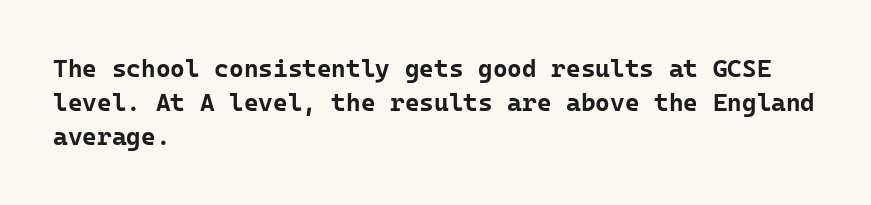
{"italic": "no", "bold": "yes", "underline": "no", "align": "left", "line_spacing": "normal", "line_spacing_ratio": 1.37, "letter_spacing": "normal", "letter_spacing_em": 0.0, "glyph_px": 25}
